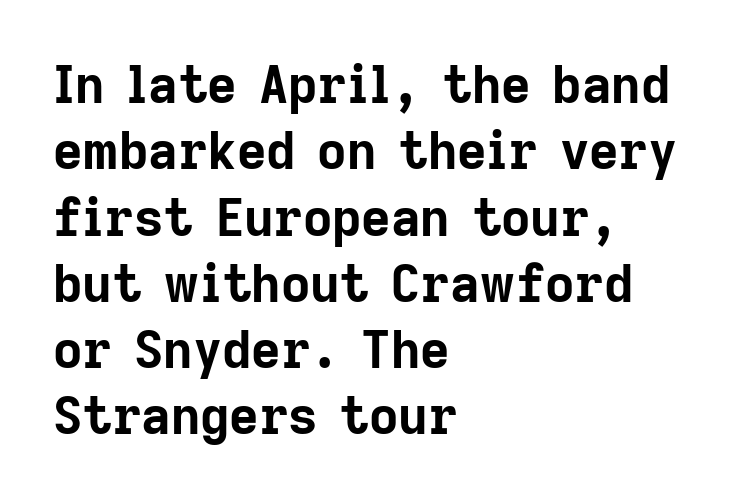
Q: Is the text bold? A: Yes.
Q: Is the text italic (slanted)? A: No, it is upright.
Q: Is the typeface a serif or a sans-serif typeface? A: Sans-serif.
Q: Is the text underlined? A: No.
Q: How is the paragraph aligned? A: Left-aligned.
Q: Is the spacing between letters normal or unusually wide? A: Normal.
Q: Is the spacing between lines tight, normal or loose? A: Normal.
Q: Width (condensed, normal, or wide)? A: Normal.
Q: Stroke contrast? A: Low.
Q: x-height? A: Medium.
Q: Monospaced? A: No.
